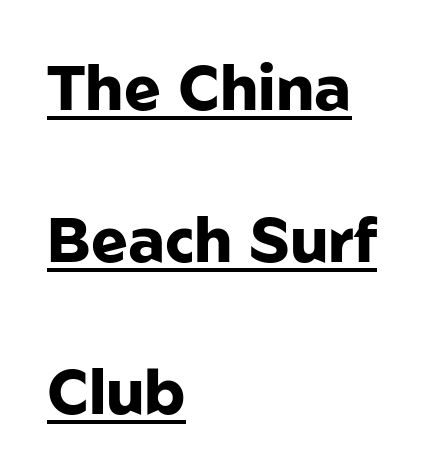
{"serif": "no", "italic": "no", "bold": "yes", "weight": "heavy", "width": "normal", "stroke_contrast": "low", "x_height": "medium", "monospaced": "no", "underline": "yes", "align": "left", "line_spacing": "loose", "line_spacing_ratio": 2.45, "letter_spacing": "normal", "letter_spacing_em": 0.0, "glyph_px": 62}
